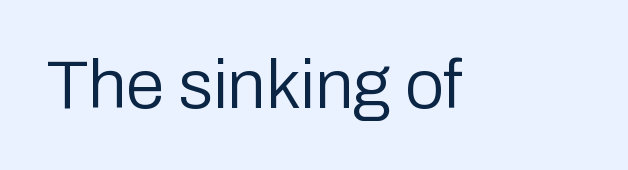
{"serif": "no", "italic": "no", "bold": "no", "weight": "regular", "width": "normal", "stroke_contrast": "low", "x_height": "medium", "monospaced": "no", "underline": "no", "letter_spacing": "normal", "letter_spacing_em": 0.0, "glyph_px": 69}
